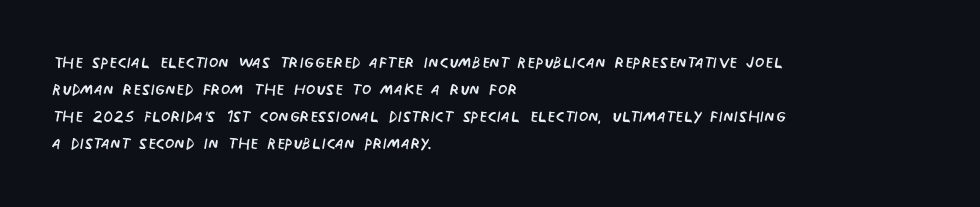
Q: Is the text bold? A: No.
Q: Is the text underlined? A: No.
Q: How is the paragraph aligned? A: Left-aligned.
Q: Is the spacing between letters normal or unusually wide? A: Normal.
